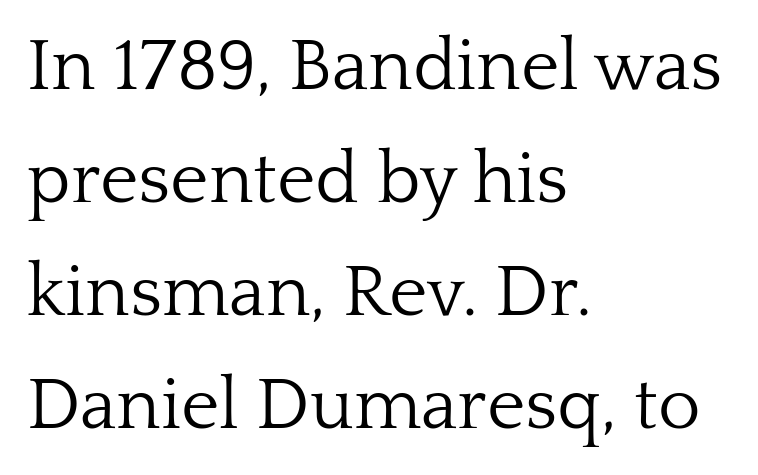
The image shows 73 px light serif type, upright; set left-aligned, normal line spacing (1.55x), normal letter spacing, not underlined; low stroke contrast and a medium x-height.
